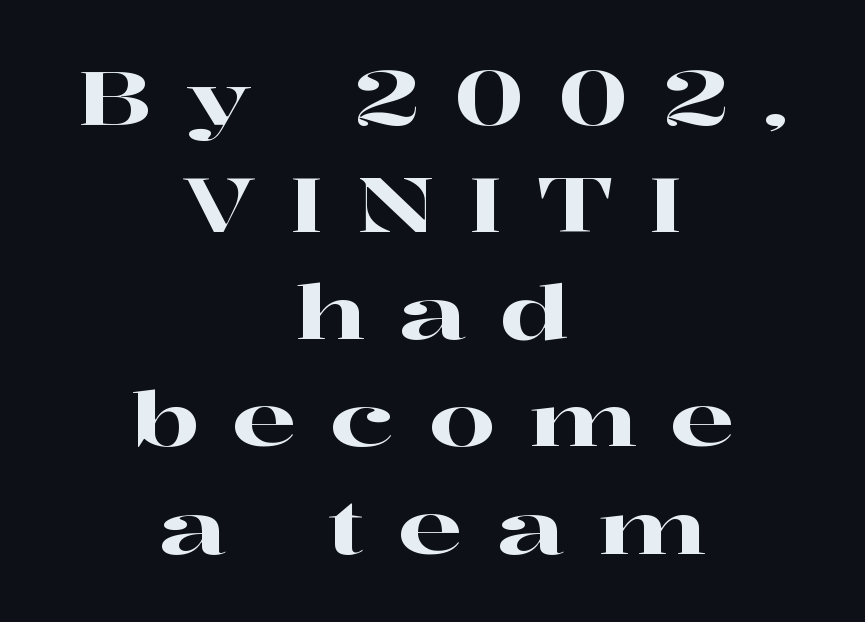
Q: Is the text italic (slanted)? A: No, it is upright.
Q: Is the typeface a serif or a sans-serif typeface? A: Serif.
Q: Is the text underlined? A: No.
Q: How is the paragraph aligned? A: Centered.
Q: Is the spacing between letters normal or unusually wide? A: Unusually wide.
Q: Is the spacing between lines tight, normal or loose? A: Normal.
Q: Width (condensed, normal, or wide)? A: Wide.
Q: Stroke contrast? A: High.
Q: x-height? A: Medium.
Q: Monospaced? A: No.
